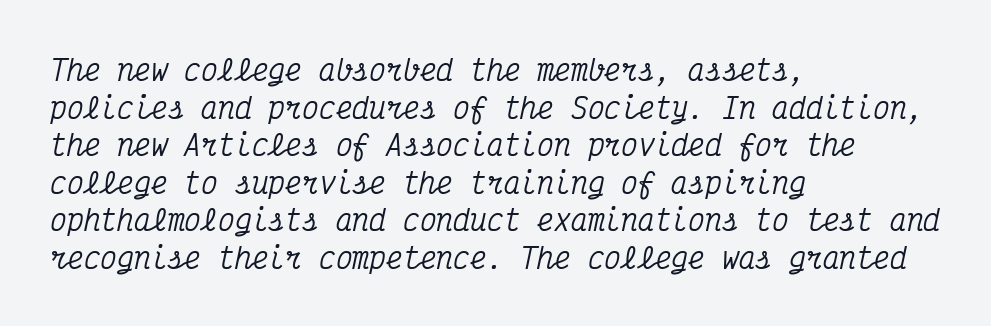
The image shows 28 px condensed serif type, italic (leaning right), monospaced; set left-aligned, normal line spacing (1.34x), normal letter spacing, not underlined; medium stroke contrast and a medium x-height.
